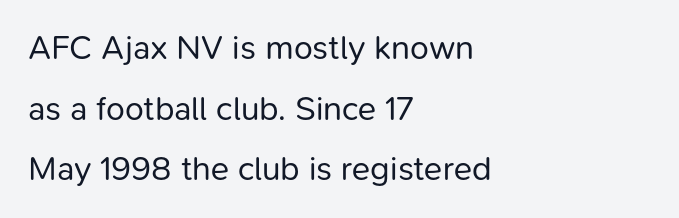
{"serif": "no", "italic": "no", "bold": "no", "weight": "regular", "width": "normal", "stroke_contrast": "low", "x_height": "medium", "monospaced": "no", "underline": "no", "align": "left", "line_spacing_ratio": 1.78, "letter_spacing": "normal", "letter_spacing_em": 0.0, "glyph_px": 34}
